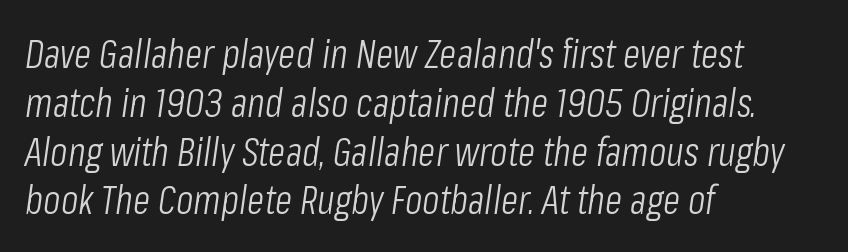
Q: Is the text bold? A: No.
Q: Is the text italic (slanted)? A: Yes, it leans right by about 8 degrees.
Q: Is the text underlined? A: No.
Q: How is the paragraph aligned? A: Left-aligned.
Q: Is the spacing between letters normal or unusually wide? A: Normal.
Q: Width (condensed, normal, or wide)? A: Condensed.
Q: Stroke contrast? A: Low.
Q: x-height? A: Medium.
Q: Monospaced? A: No.
